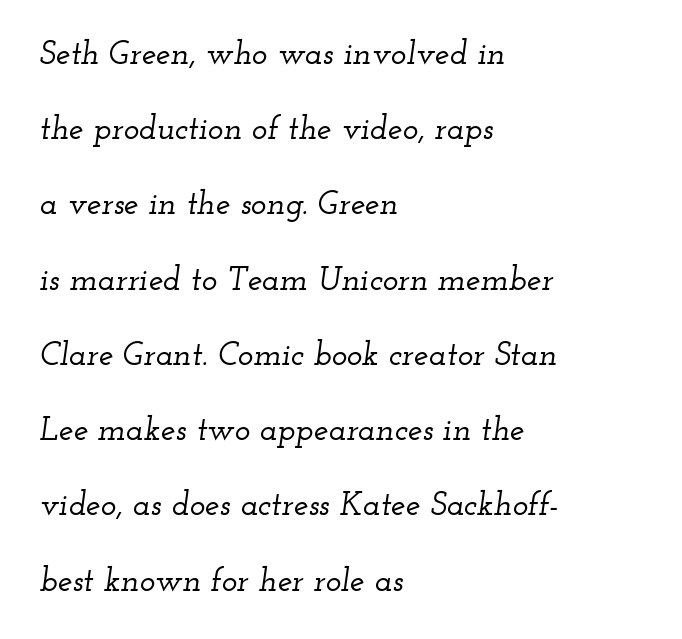
Q: Is the text italic (slanted)? A: Yes, it leans right by about 12 degrees.
Q: Is the typeface a serif or a sans-serif typeface? A: Serif.
Q: Is the text underlined? A: No.
Q: How is the paragraph aligned? A: Left-aligned.
Q: Is the spacing between letters normal or unusually wide? A: Normal.
Q: Is the spacing between lines tight, normal or loose? A: Loose.
Q: Width (condensed, normal, or wide)? A: Wide.
Q: Stroke contrast? A: Low.
Q: x-height? A: Small.
Q: Monospaced? A: No.
